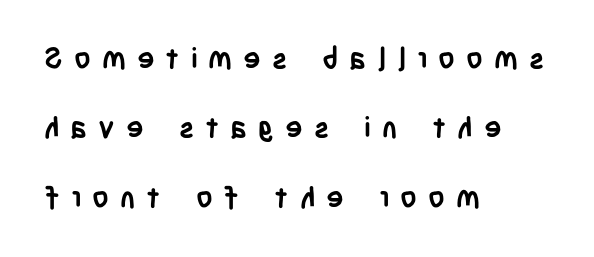
{"serif": "no", "italic": "no", "bold": "yes", "weight": "semibold", "width": "condensed", "stroke_contrast": "low", "x_height": "large", "monospaced": "no", "underline": "no", "align": "left", "line_spacing": "loose", "line_spacing_ratio": 2.39, "letter_spacing": "wide", "letter_spacing_em": 0.38, "glyph_px": 29}
